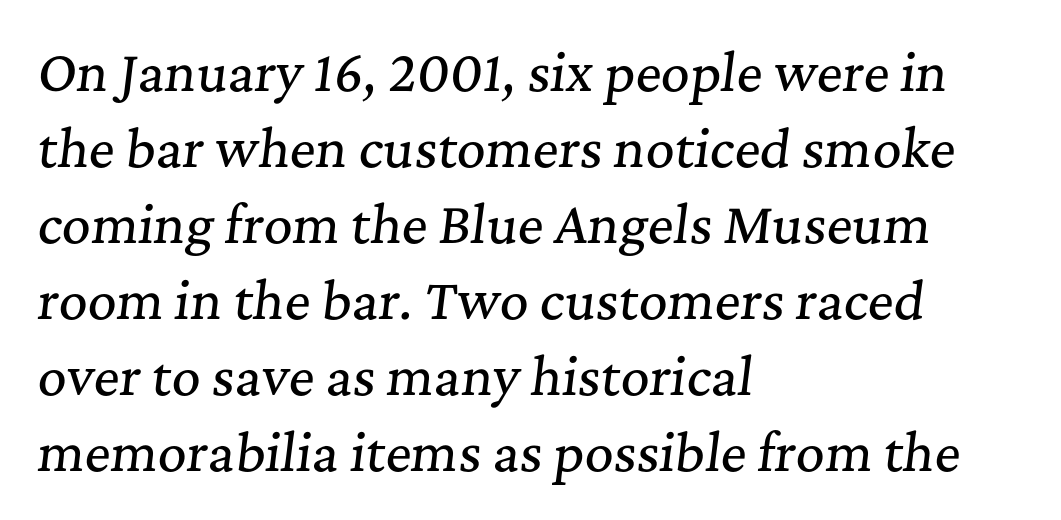
{"serif": "yes", "italic": "yes", "lean": "right", "slant_degrees": 7, "width": "normal", "stroke_contrast": "medium", "x_height": "medium", "monospaced": "no", "underline": "no", "align": "left", "line_spacing": "normal", "line_spacing_ratio": 1.52, "letter_spacing": "normal", "letter_spacing_em": 0.0, "glyph_px": 50}
